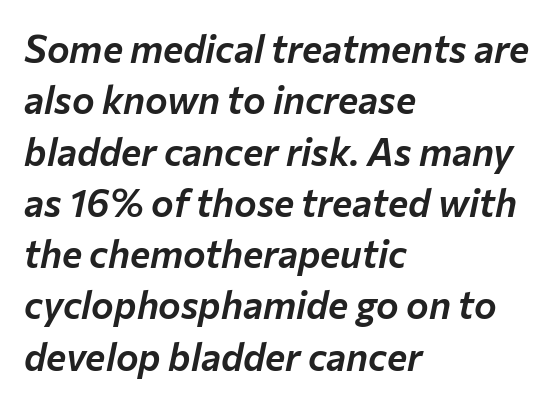
The image shows 38 px text type, italic (leaning right); set left-aligned, normal line spacing (1.35x), normal letter spacing, not underlined; low stroke contrast and a medium x-height.
